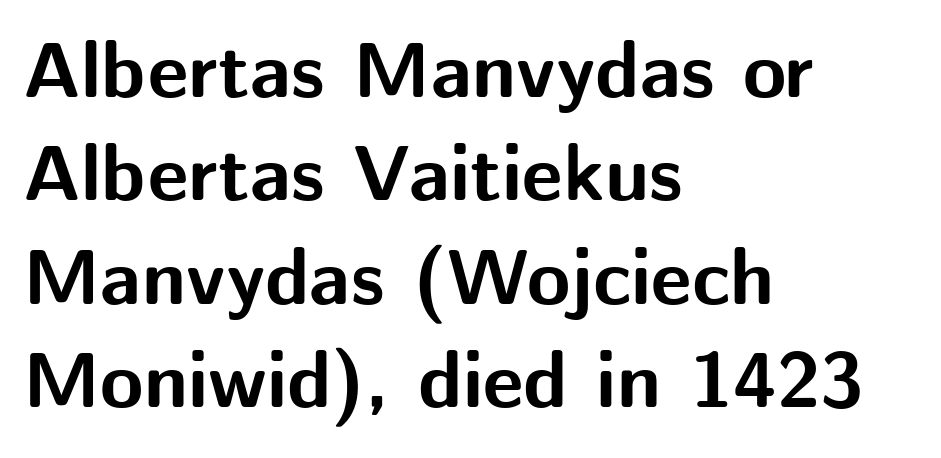
The image shows 79 px bold sans-serif type, upright; set left-aligned, normal line spacing (1.31x), normal letter spacing, not underlined; medium stroke contrast and a medium x-height.
